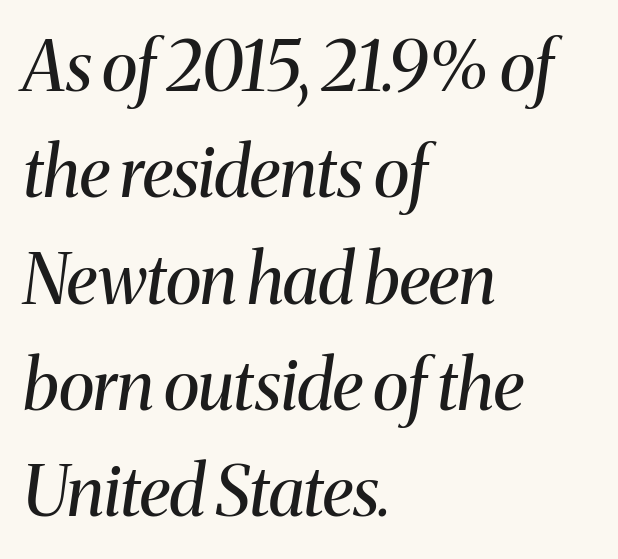
The image shows 69 px regular-weight serif type, italic (leaning right); set left-aligned, normal line spacing (1.54x), normal letter spacing, not underlined; medium stroke contrast and a medium x-height.
